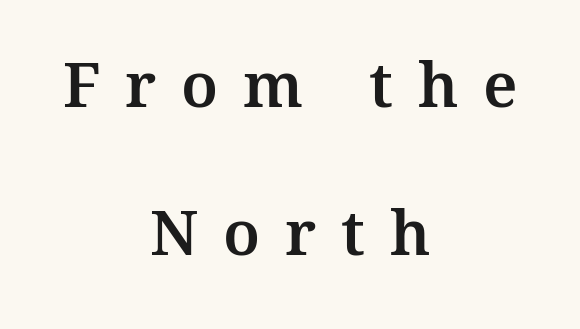
Layout note: lines centered. Do the characters align in a grid? No, the font is proportional. Notice how the stems are strictly vertical — no italics here. Descender tails drop into unmarked territory. This rendering employs a face with finishing strokes, i.e., a serif.
